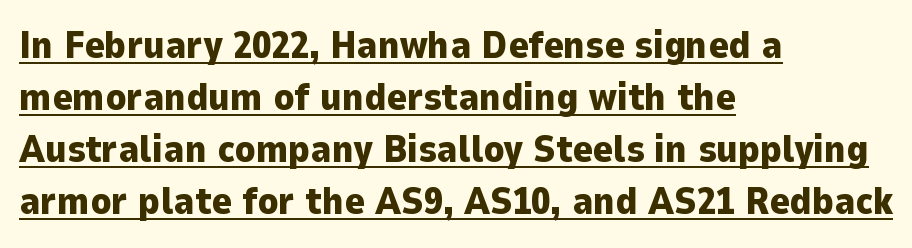
The lettering holds an erect, upright posture throughout. Does the copy run flush right? No — it runs flush left. Plenty of ink on the page — the face is bold. I'd call this a sans setting — the letters go barefoot. Glyph-to-glyph distance matches everyday printed text. A typesetter would call this proportional, since set widths differ per character.
